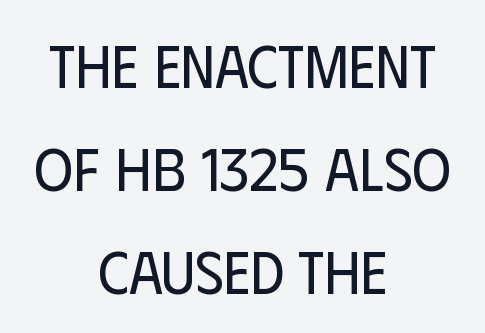
Observe the absence of serifs on each vertical stroke in this sample. Just letters on the line, the space beneath them empty. Glyph-to-glyph distance matches everyday printed text. Varying glyph widths throughout — classic text-font behaviour.
